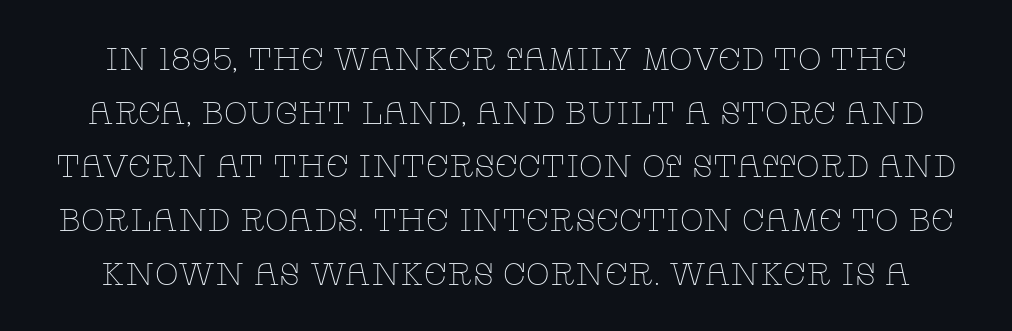
This is roman type, the default non-slanted kind. These lines are rendered in a variable-pitch font. The specimen omits any rule beneath the text block's lines. Regarding serifs, this sample has them. In terms of letterspacing, this is plain default setting.
